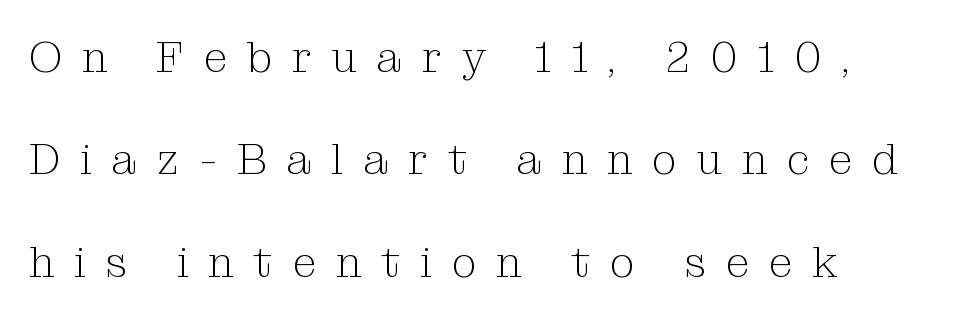
{"serif": "yes", "italic": "no", "bold": "no", "weight": "light", "width": "normal", "stroke_contrast": "medium", "x_height": "medium", "monospaced": "no", "underline": "no", "line_spacing": "loose", "line_spacing_ratio": 2.38, "letter_spacing": "wide", "letter_spacing_em": 0.46, "glyph_px": 43}
